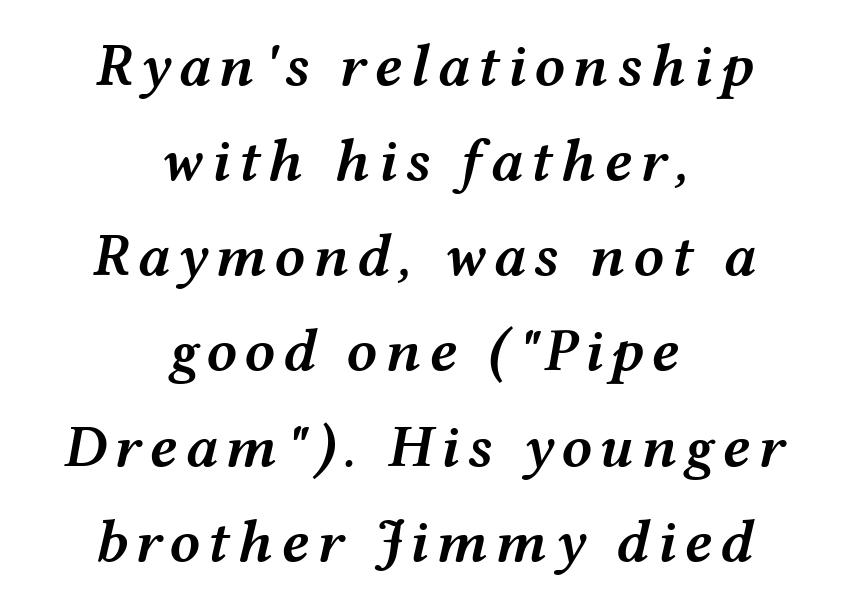
Q: Is the text bold? A: Semi-bold.
Q: Is the text italic (slanted)? A: Yes, it leans right by about 12 degrees.
Q: Is the text underlined? A: No.
Q: How is the paragraph aligned? A: Centered.
Q: Is the spacing between lines tight, normal or loose? A: Normal.
Q: Width (condensed, normal, or wide)? A: Wide.
Q: Stroke contrast? A: Medium.
Q: x-height? A: Medium.
Q: Monospaced? A: No.
